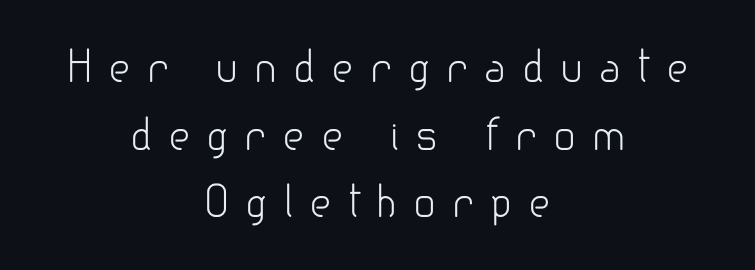
Q: Is the text bold? A: No.
Q: Is the text italic (slanted)? A: No, it is upright.
Q: Is the typeface a serif or a sans-serif typeface? A: Sans-serif.
Q: Is the text underlined? A: No.
Q: How is the paragraph aligned? A: Centered.
Q: Is the spacing between letters normal or unusually wide? A: Unusually wide.
Q: Is the spacing between lines tight, normal or loose? A: Normal.
Q: Width (condensed, normal, or wide)? A: Normal.
Q: Stroke contrast? A: Low.
Q: x-height? A: Small.
Q: Monospaced? A: No.
